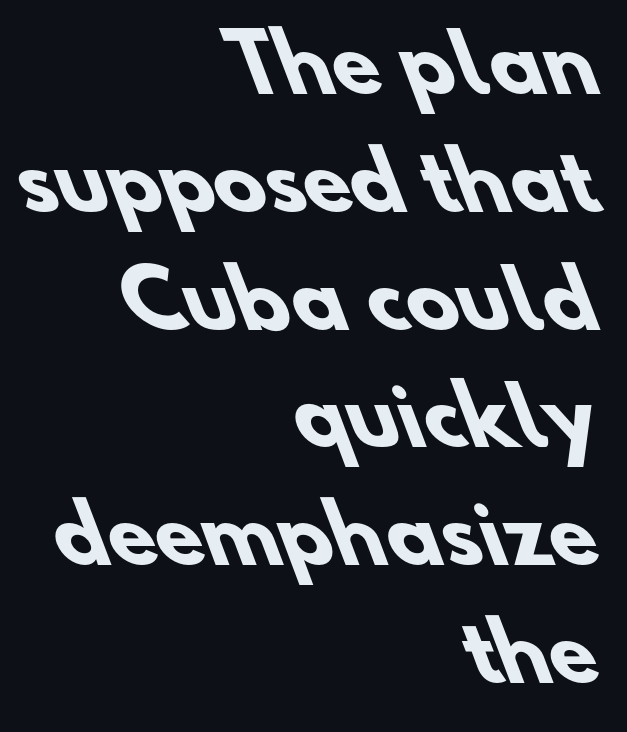
Q: Is the text bold? A: Yes.
Q: Is the typeface a serif or a sans-serif typeface? A: Sans-serif.
Q: Is the text underlined? A: No.
Q: How is the paragraph aligned? A: Right-aligned.
Q: Is the spacing between letters normal or unusually wide? A: Normal.
Q: Is the spacing between lines tight, normal or loose? A: Normal.
Q: Width (condensed, normal, or wide)? A: Normal.
Q: Stroke contrast? A: Low.
Q: x-height? A: Small.
Q: Monospaced? A: No.
